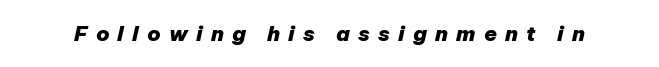
Rule under the text: the space is simply empty. Emphasis-style slanted type is in use. Summary of weight: heavy, a full bold. In terms of letterspacing, this is a distinctly airy, spread setting.
